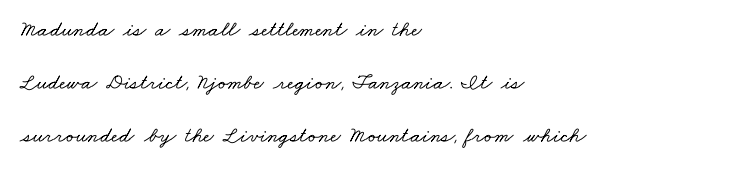
The image shows 22 px text type; set left-aligned, loose line spacing (2.4x), normal letter spacing, not underlined.
